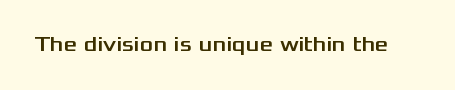
Q: Is the text italic (slanted)? A: No, it is upright.
Q: Is the text underlined? A: No.
Q: Is the spacing between letters normal or unusually wide? A: Normal.
